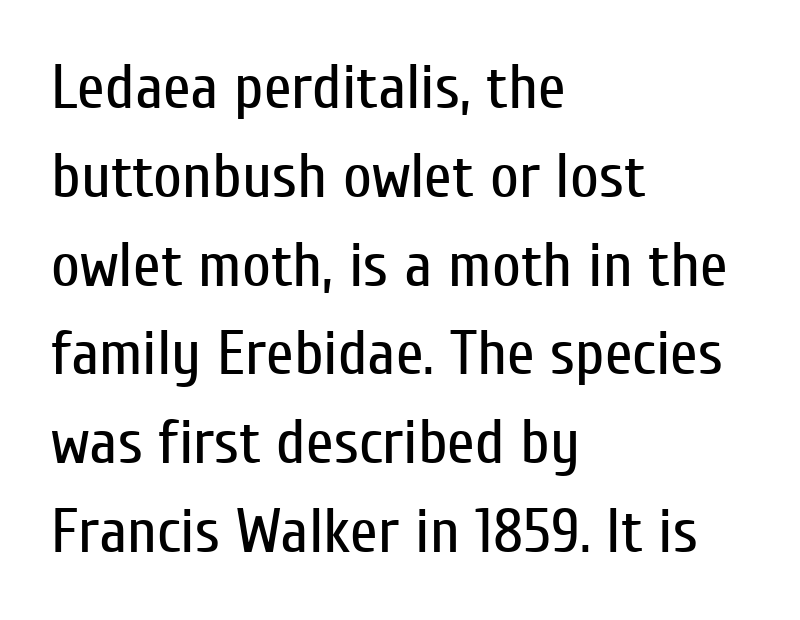
These lines are rendered in a variable-pitch font. Words appear dense and cohesive because spacing is normal. The strip under each line holds only bare page. The lettering holds an erect, upright posture throughout.
